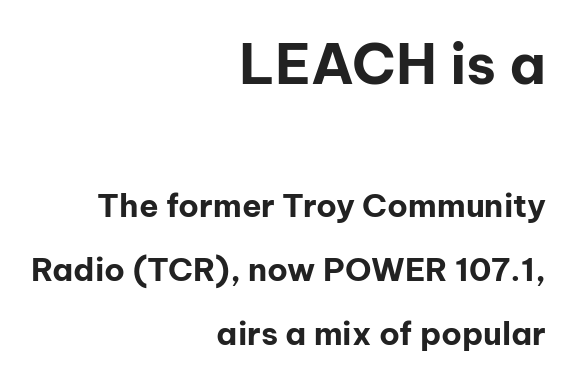
The lines are spread far apart with generous leading. Underlining? Definitely not there. Each line ends at the same right margin while the left side varies. You get the large type first, then a drop to smaller type.
